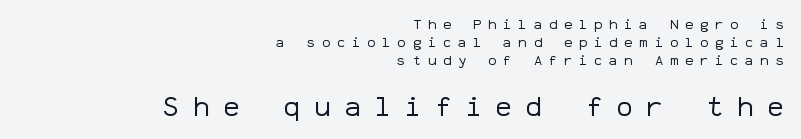
{"serif": "no", "italic": "no", "bold": "no", "weight": "regular", "width": "normal", "stroke_contrast": "low", "x_height": "medium", "monospaced": "yes", "underline": "no", "align": "right", "line_spacing": "normal", "line_spacing_ratio": 1.27, "letter_spacing": "wide", "letter_spacing_em": 0.48, "larger_block": "second", "size_ratio": 2.0, "glyph_px": 28}
